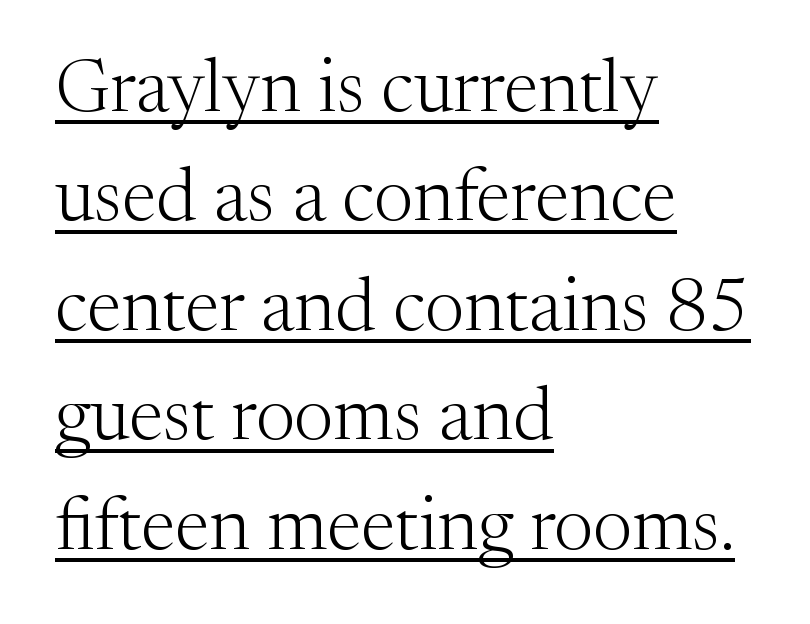
Does the leading feel generous? No, just average. A typesetter would mark this as roman, not italic. Observe the ordinary spacing: letters are neighbours, not strangers. The face used here is proportionally spaced, like ordinary book or web type. The rendering uses the underline text-decoration. Examine the stroke ends and you'll spot serifs.
